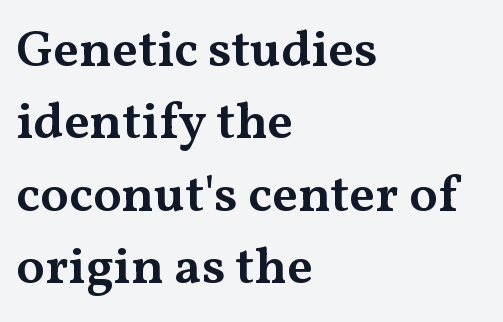
The image shows 52 px semibold, wide serif type, upright; set left-aligned, normal line spacing (1.39x), normal letter spacing, not underlined; medium stroke contrast and a medium x-height.
